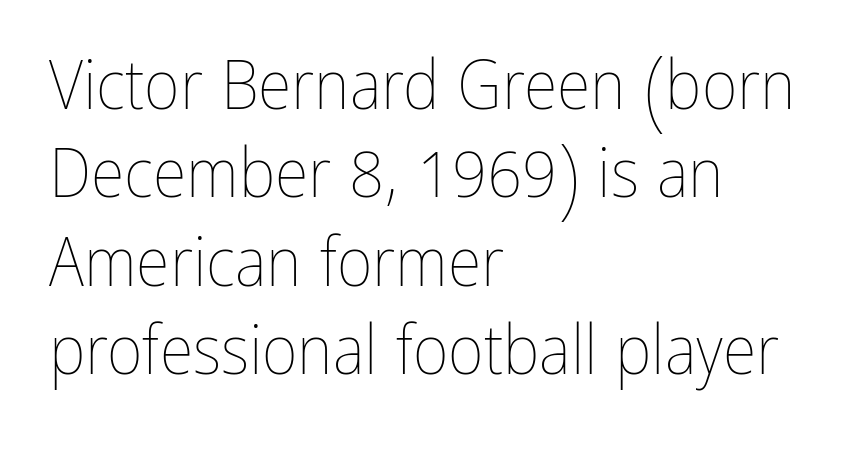
Default kerning and tracking; the words read as compact shapes. Regular leading. The letters stand upright; this is a roman face. Stroke thickness stays within the range of a standard reading face or lighter.
